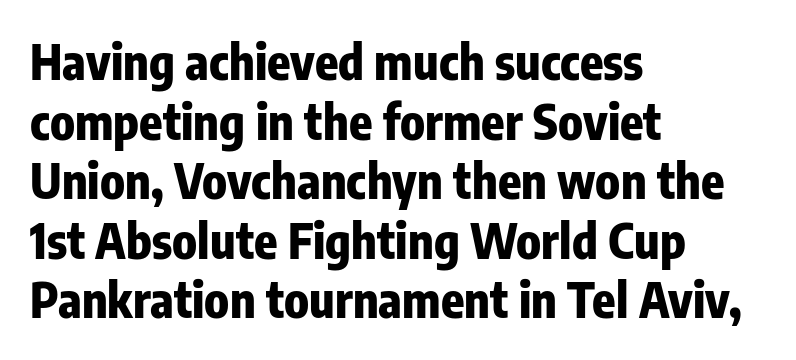
Nobody drew a line under any word here. Character widths vary here, with narrow letters taking less room than wide ones. Posture: vertical. Heft: maximum for text — a bold.
